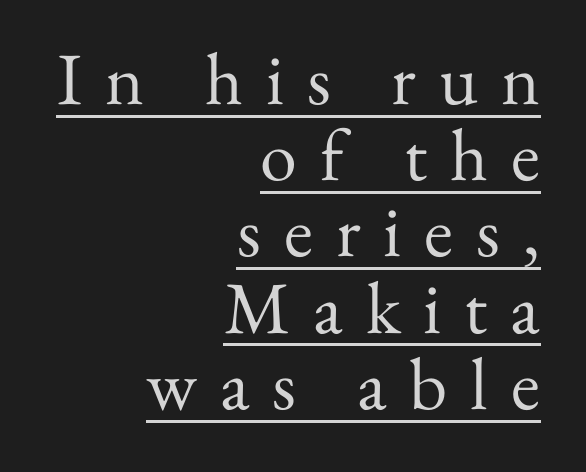
Q: Is the text bold? A: No.
Q: Is the text italic (slanted)? A: No, it is upright.
Q: Is the typeface a serif or a sans-serif typeface? A: Serif.
Q: Is the text underlined? A: Yes.
Q: How is the paragraph aligned? A: Right-aligned.
Q: Is the spacing between letters normal or unusually wide? A: Unusually wide.
Q: Is the spacing between lines tight, normal or loose? A: Tight.
Q: Width (condensed, normal, or wide)? A: Normal.
Q: Stroke contrast? A: Medium.
Q: x-height? A: Small.
Q: Monospaced? A: No.
